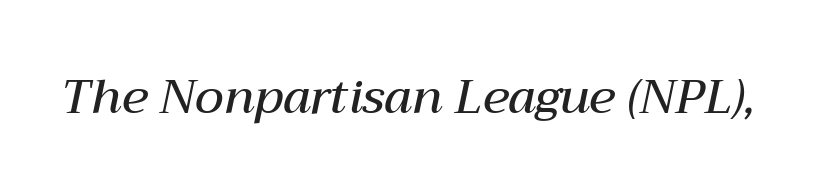
Q: Is the text bold? A: Semi-bold.
Q: Is the text italic (slanted)? A: Yes, it leans right by about 12 degrees.
Q: Is the text underlined? A: No.
Q: Is the spacing between letters normal or unusually wide? A: Normal.
Q: Width (condensed, normal, or wide)? A: Normal.
Q: Stroke contrast? A: Medium.
Q: x-height? A: Medium.
Q: Monospaced? A: No.
